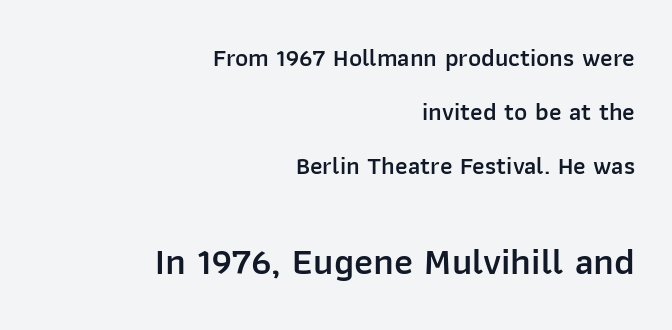
{"serif": "no", "italic": "no", "bold": "semi", "weight": "semibold", "width": "normal", "stroke_contrast": "low", "x_height": "medium", "monospaced": "no", "underline": "no", "align": "right", "line_spacing": "loose", "line_spacing_ratio": 2.17, "letter_spacing": "normal", "letter_spacing_em": 0.0, "larger_block": "second", "size_ratio": 1.52, "glyph_px": 38}
